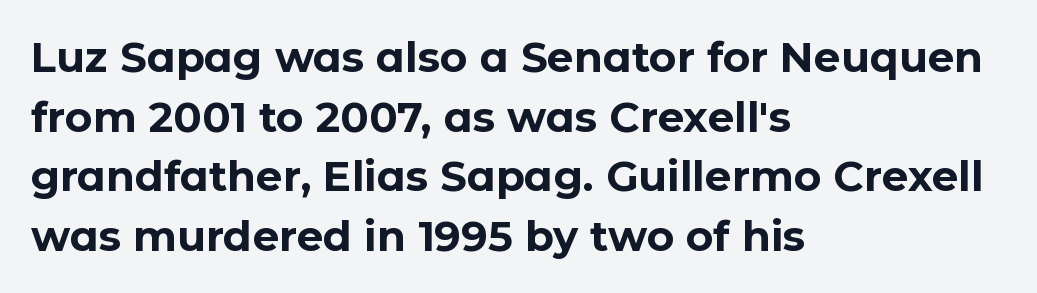
There is no visible air inserted between adjacent glyphs. Thick stems and heavy bowls — unmistakably bold. Are there feet on the stems? There aren't — it's a sans. Descenders are the only things crossing below the line. Vertically, the passage feels balanced, rows spaced as you'd expect. Every stem runs plumb, perpendicular to the baseline.
